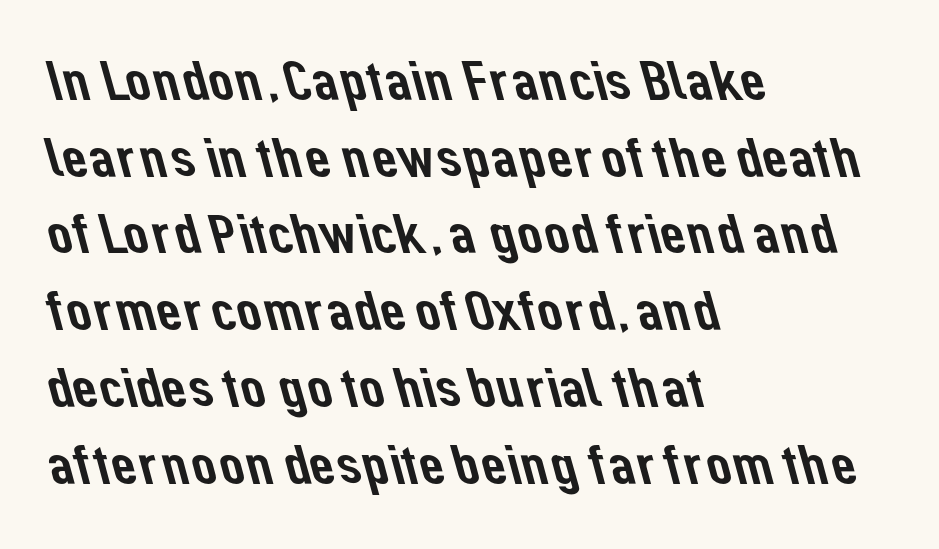
{"serif": "no", "width": "normal", "stroke_contrast": "low", "x_height": "medium", "monospaced": "no", "underline": "no", "align": "left", "line_spacing": "normal", "line_spacing_ratio": 1.37, "letter_spacing": "normal", "letter_spacing_em": 0.0, "glyph_px": 56}
